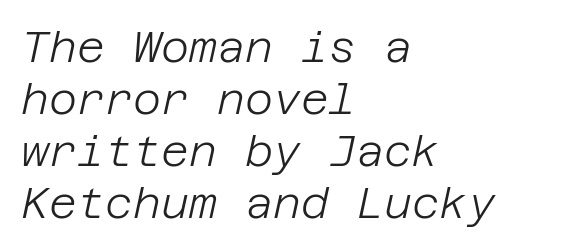
{"italic": "yes", "lean": "right", "slant_degrees": 12, "bold": "no", "weight": "light", "width": "normal", "stroke_contrast": "low", "x_height": "large", "underline": "no", "align": "left", "line_spacing_ratio": 1.21, "letter_spacing": "normal", "letter_spacing_em": 0.0, "glyph_px": 43}
